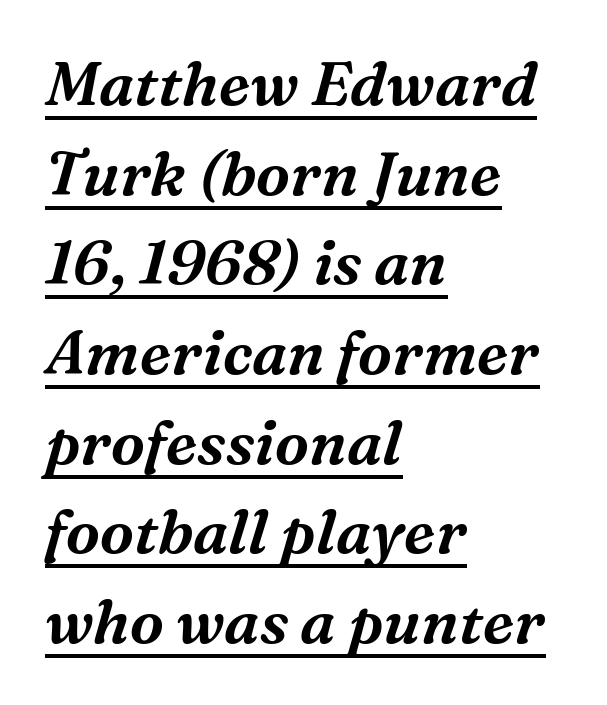
The image shows 61 px serif type, italic (leaning right); set left-aligned, normal line spacing (1.47x), normal letter spacing, underlined; medium stroke contrast and a medium x-height.
